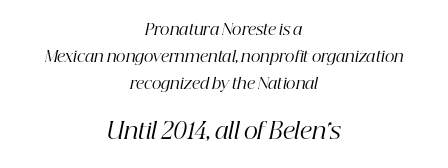
{"italic": "yes", "lean": "right", "slant_degrees": 12, "bold": "no", "underline": "no", "align": "center", "line_spacing_ratio": 1.79, "letter_spacing": "normal", "letter_spacing_em": 0.0, "larger_block": "second", "size_ratio": 1.47, "glyph_px": 22}
